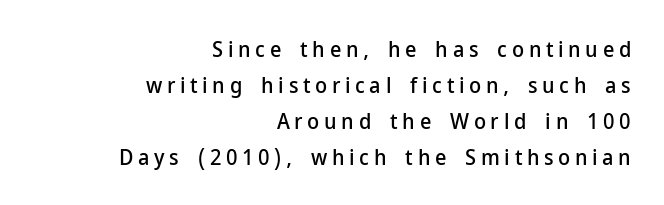
The image shows 22 px text type, upright; set right-aligned, normal line spacing (1.63x), unusually wide letter spacing (+0.21 em), not underlined.
